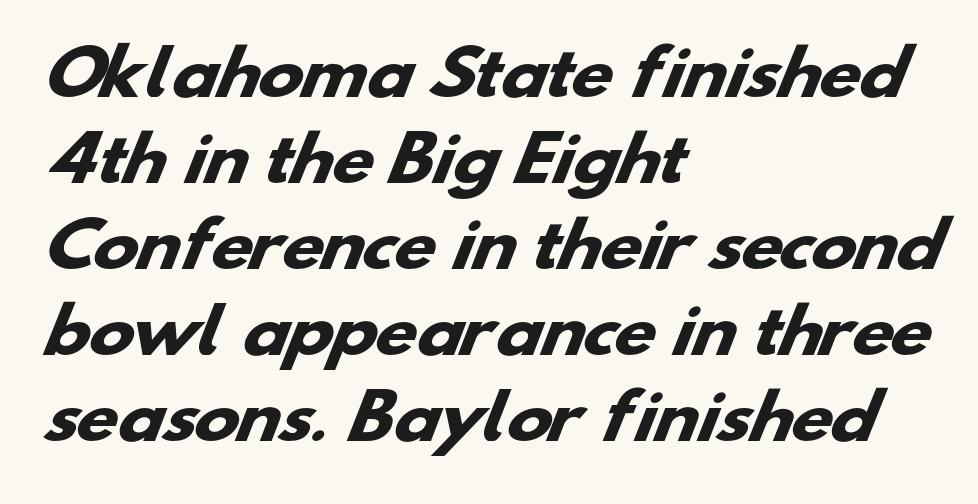
{"serif": "no", "bold": "yes", "weight": "heavy", "width": "wide", "stroke_contrast": "low", "x_height": "small", "monospaced": "no", "underline": "no", "align": "left", "line_spacing": "normal", "line_spacing_ratio": 1.41, "letter_spacing": "normal", "letter_spacing_em": 0.0, "glyph_px": 61}
